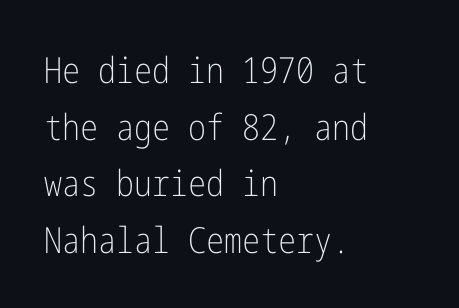
The image shows 36 px light, condensed sans-serif type, upright; set left-aligned, normal line spacing (1.57x), normal letter spacing, not underlined; low stroke contrast and a medium x-height.
